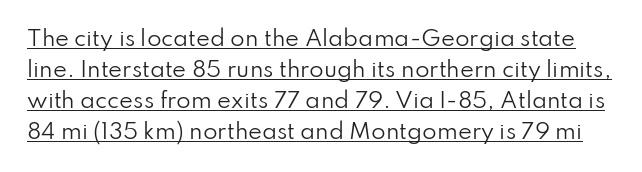
{"italic": "no", "bold": "no", "underline": "yes", "line_spacing": "normal", "line_spacing_ratio": 1.47, "letter_spacing": "normal", "letter_spacing_em": 0.0, "glyph_px": 21}
